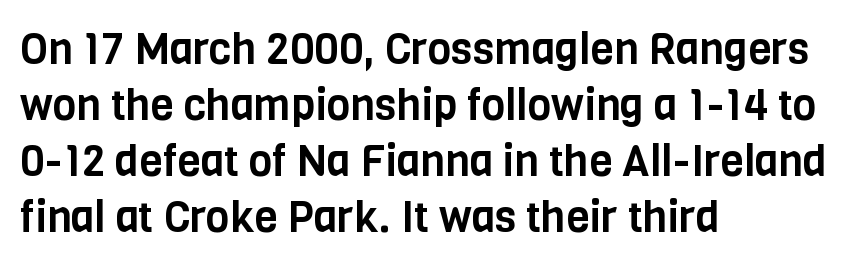
{"serif": "no", "italic": "no", "width": "condensed", "stroke_contrast": "low", "x_height": "large", "monospaced": "no", "underline": "no", "align": "left", "line_spacing": "normal", "line_spacing_ratio": 1.3, "letter_spacing": "normal", "letter_spacing_em": 0.0, "glyph_px": 43}
